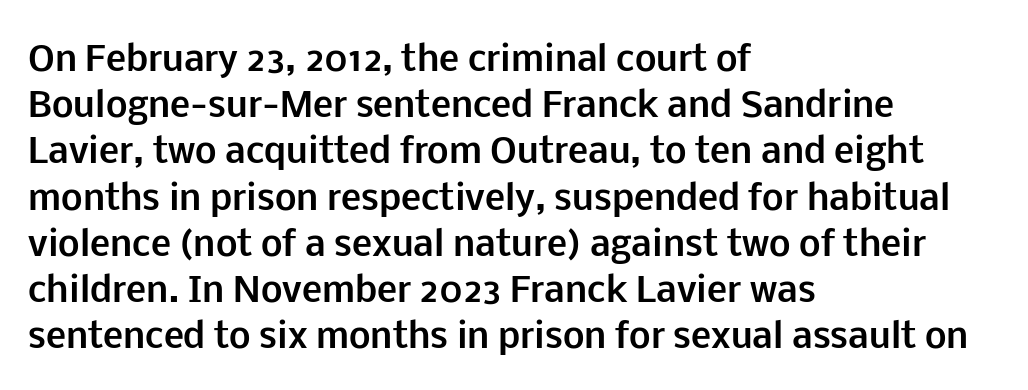
Q: Is the text bold? A: Yes.
Q: Is the text italic (slanted)? A: No, it is upright.
Q: Is the typeface a serif or a sans-serif typeface? A: Sans-serif.
Q: Is the text underlined? A: No.
Q: How is the paragraph aligned? A: Left-aligned.
Q: Is the spacing between letters normal or unusually wide? A: Normal.
Q: Is the spacing between lines tight, normal or loose? A: Normal.
Q: Width (condensed, normal, or wide)? A: Normal.
Q: Stroke contrast? A: Low.
Q: x-height? A: Medium.
Q: Monospaced? A: No.
